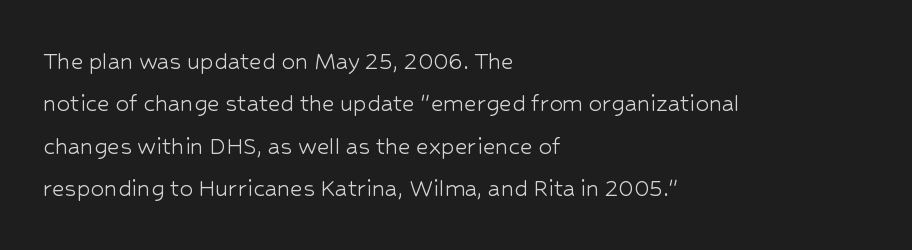
The image shows 27 px text type, upright; set left-aligned, normal line spacing (1.57x), normal letter spacing, not underlined.
